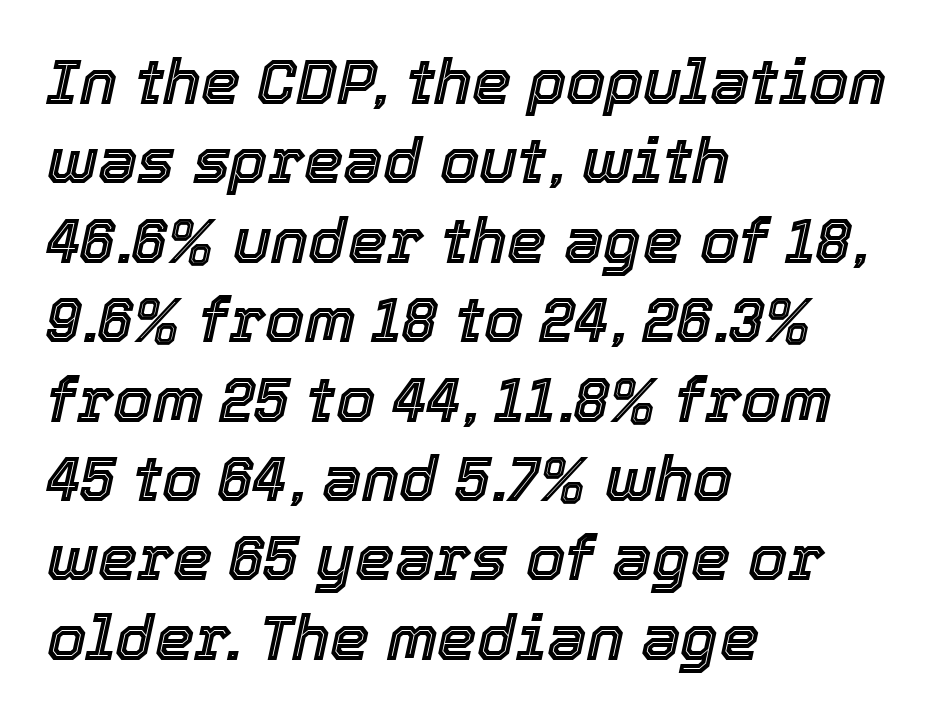
Q: Is the text italic (slanted)? A: Yes, it leans right by about 12 degrees.
Q: Is the text underlined? A: No.
Q: How is the paragraph aligned? A: Left-aligned.
Q: Is the spacing between letters normal or unusually wide? A: Normal.
Q: Is the spacing between lines tight, normal or loose? A: Normal.
Q: Width (condensed, normal, or wide)? A: Normal.
Q: x-height? A: Medium.
Q: Monospaced? A: No.
